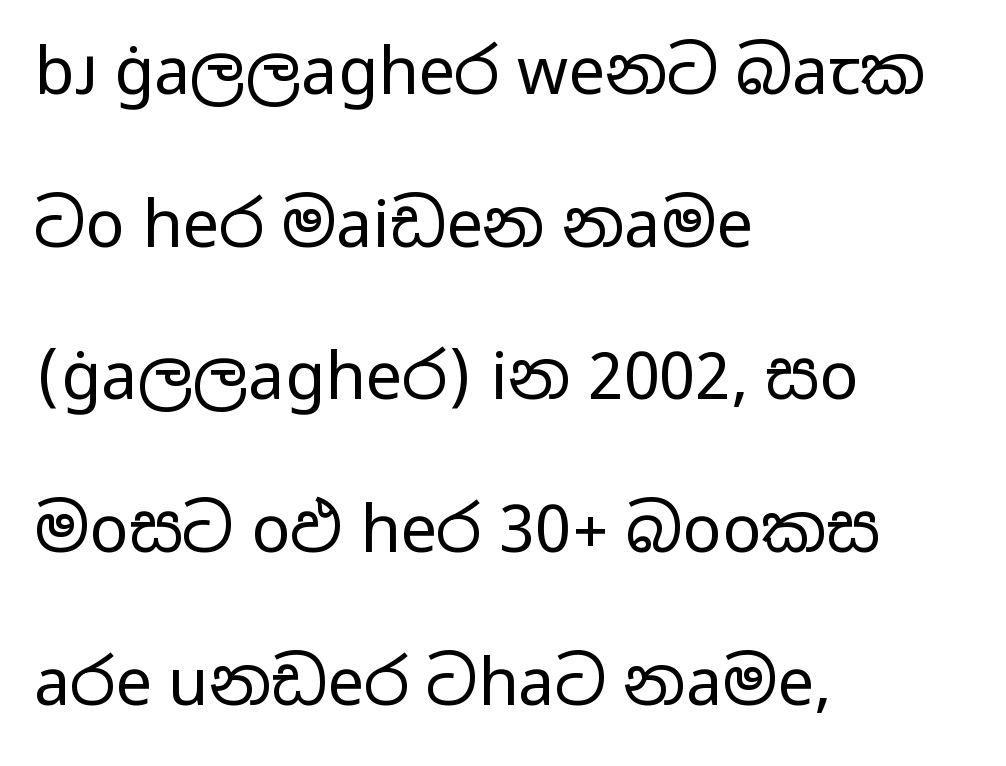
The image shows 65 px regular-weight, wide sans-serif type, upright; set left-aligned, loose line spacing (2.35x), normal letter spacing, not underlined; low stroke contrast and a medium x-height.
